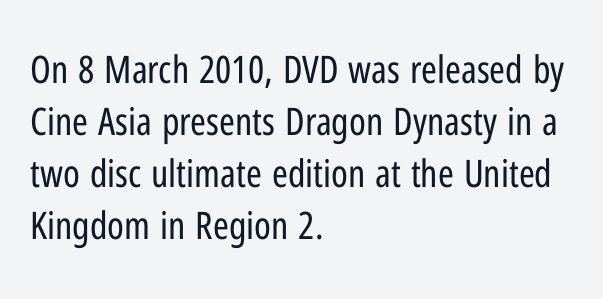
Every character sits straight up, as roman type does. There is no visible air inserted between adjacent glyphs. Stroke mass is kept to a normal reading level or below. Quick note: interline space is typical. The letters carry no serifs — their stems end cleanly without finishing strokes.
